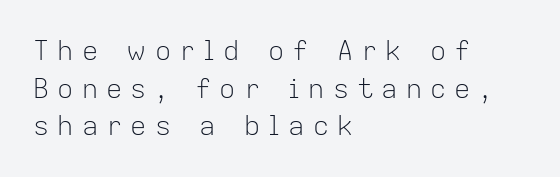
Does the lettering tilt? It doesn't — this is upright. Honestly, the letter spacing is so wide it's the main thing you notice. Honestly, there is no underline to notice here at all. Think standard paragraph weight, or any step lighter than that. The leading is moderate, giving the passage an even texture.
